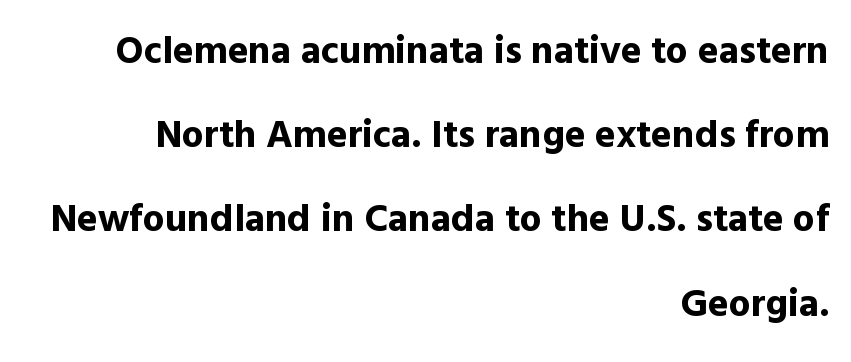
{"serif": "no", "italic": "no", "bold": "yes", "weight": "bold", "width": "normal", "x_height": "medium", "monospaced": "no", "underline": "no", "align": "right", "line_spacing": "loose", "line_spacing_ratio": 2.16, "letter_spacing": "normal", "letter_spacing_em": 0.0, "glyph_px": 39}
